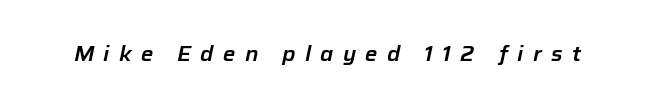
The lettering tilts uniformly, giving the passage an italic look. The zone under the glyphs is completely vacant. The type is letterspaced generously, with wide tracking.
